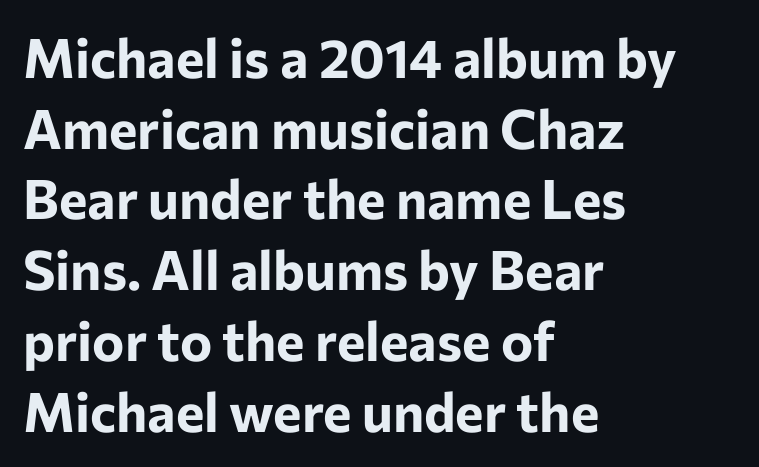
Q: Is the text bold? A: Yes.
Q: Is the text italic (slanted)? A: No, it is upright.
Q: Is the typeface a serif or a sans-serif typeface? A: Sans-serif.
Q: Is the text underlined? A: No.
Q: How is the paragraph aligned? A: Left-aligned.
Q: Is the spacing between letters normal or unusually wide? A: Normal.
Q: Is the spacing between lines tight, normal or loose? A: Normal.
Q: Width (condensed, normal, or wide)? A: Normal.
Q: Stroke contrast? A: Low.
Q: x-height? A: Medium.
Q: Monospaced? A: No.
